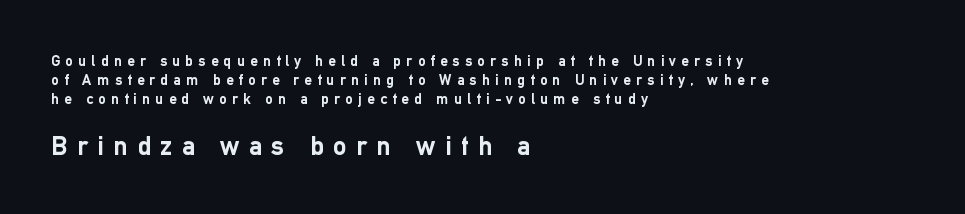
The rag falls on the right side of this text block. Evenly set lines give the paragraph a standard silhouette. Look at the tracking — it's clearly loosened, letters drifting apart. Ordinary non-slanted type is in use.
